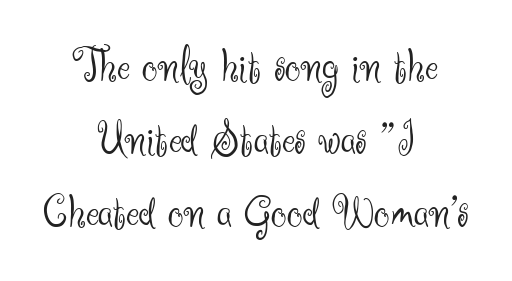
The image shows 50 px light sans-serif type, upright; set centered, normal line spacing (1.46x), normal letter spacing, not underlined; medium stroke contrast and a small x-height.
